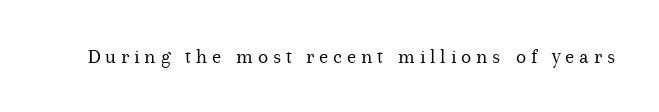
Q: Is the text bold? A: No.
Q: Is the text italic (slanted)? A: No, it is upright.
Q: Is the text underlined? A: No.
Q: Is the spacing between letters normal or unusually wide? A: Unusually wide.
